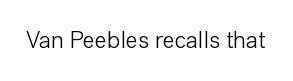
Only glyphs here, with clear space below each row. Notice how the stems are strictly vertical — no italics here. Between one letter and the next there's only the usual sliver of space. Is this a heavy cut? Hardly; it is regular or lighter.
